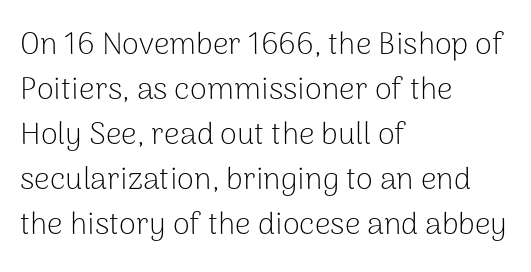
Q: Is the text bold? A: No.
Q: Is the text italic (slanted)? A: No, it is upright.
Q: Is the typeface a serif or a sans-serif typeface? A: Sans-serif.
Q: Is the text underlined? A: No.
Q: How is the paragraph aligned? A: Left-aligned.
Q: Is the spacing between letters normal or unusually wide? A: Normal.
Q: Is the spacing between lines tight, normal or loose? A: Normal.
Q: Width (condensed, normal, or wide)? A: Normal.
Q: Stroke contrast? A: Low.
Q: x-height? A: Medium.
Q: Monospaced? A: No.
